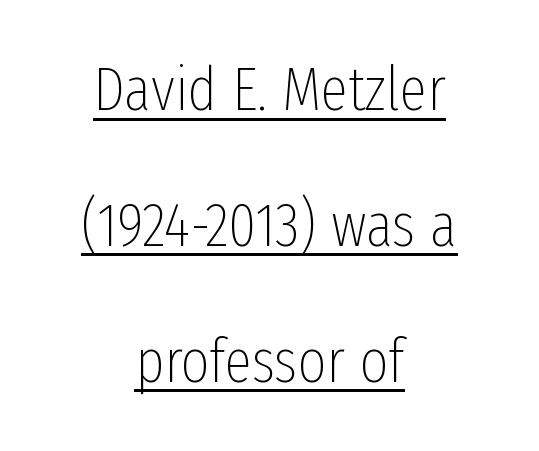
Q: Is the text bold? A: No.
Q: Is the text italic (slanted)? A: No, it is upright.
Q: Is the typeface a serif or a sans-serif typeface? A: Sans-serif.
Q: Is the text underlined? A: Yes.
Q: How is the paragraph aligned? A: Centered.
Q: Is the spacing between letters normal or unusually wide? A: Normal.
Q: Is the spacing between lines tight, normal or loose? A: Loose.
Q: Width (condensed, normal, or wide)? A: Condensed.
Q: Stroke contrast? A: Low.
Q: x-height? A: Medium.
Q: Monospaced? A: No.
